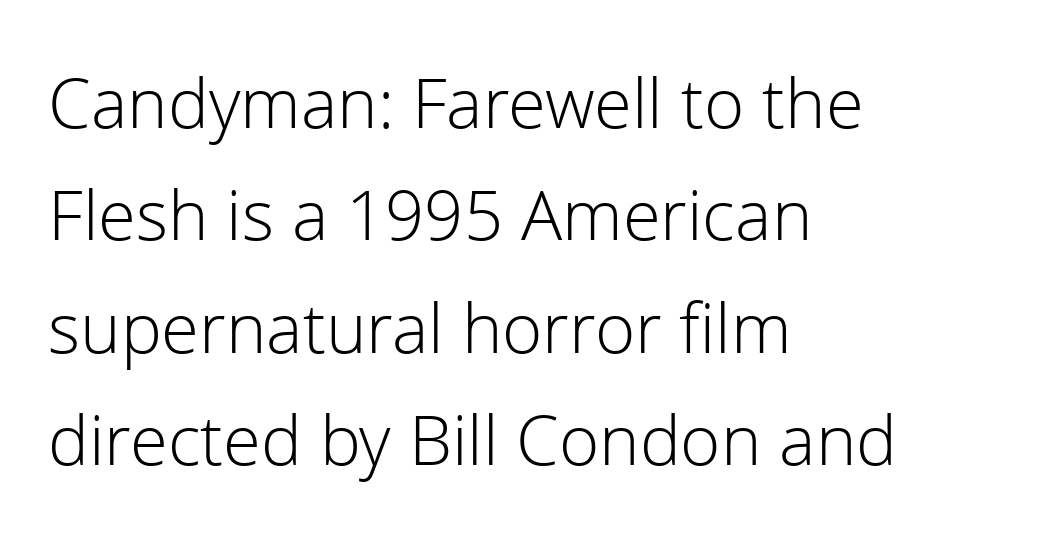
The image shows 74 px light sans-serif type, upright; set left-aligned, normal line spacing (1.52x), normal letter spacing, not underlined; low stroke contrast and a medium x-height.
